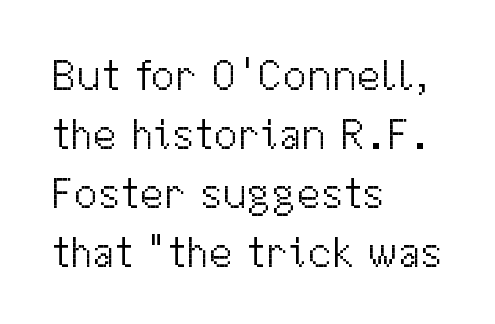
{"serif": "no", "italic": "no", "bold": "no", "weight": "light", "width": "normal", "stroke_contrast": "medium", "x_height": "medium", "monospaced": "no", "underline": "no", "align": "left", "line_spacing": "normal", "line_spacing_ratio": 1.34, "letter_spacing": "normal", "letter_spacing_em": 0.0, "glyph_px": 44}
